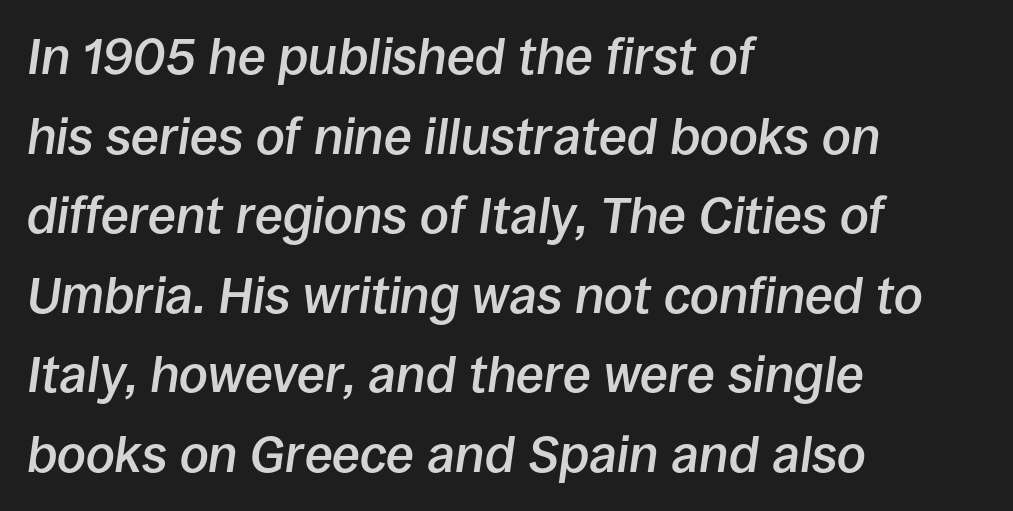
Q: Is the text bold? A: Semi-bold.
Q: Is the text italic (slanted)? A: Yes, it leans right by about 8 degrees.
Q: Is the text underlined? A: No.
Q: How is the paragraph aligned? A: Left-aligned.
Q: Is the spacing between letters normal or unusually wide? A: Normal.
Q: Is the spacing between lines tight, normal or loose? A: Normal.
Q: Width (condensed, normal, or wide)? A: Normal.
Q: Stroke contrast? A: Low.
Q: x-height? A: Large.
Q: Monospaced? A: No.
